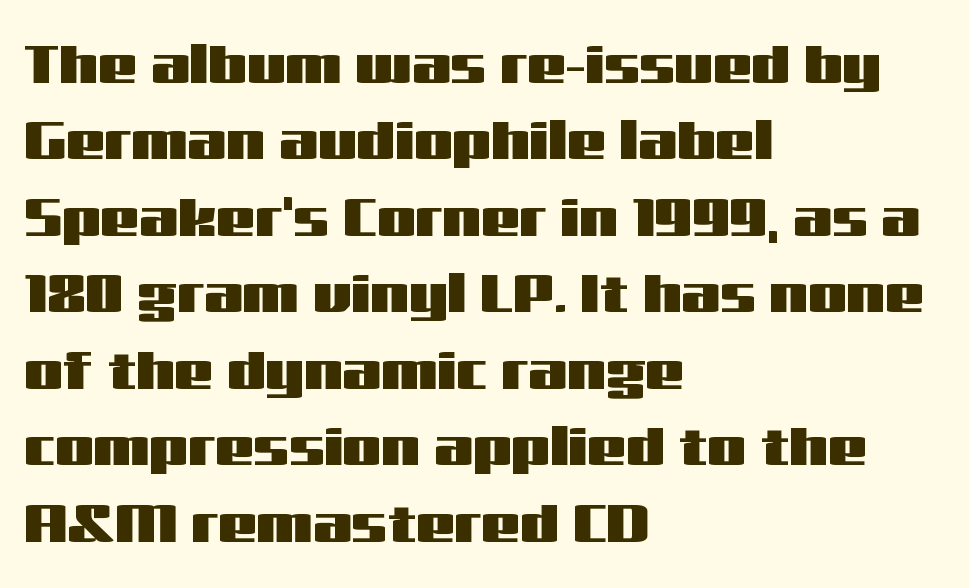
{"serif": "no", "italic": "no", "width": "wide", "stroke_contrast": "medium", "x_height": "medium", "monospaced": "no", "underline": "no", "align": "left", "line_spacing": "normal", "line_spacing_ratio": 1.39, "letter_spacing": "normal", "letter_spacing_em": 0.0, "glyph_px": 55}
